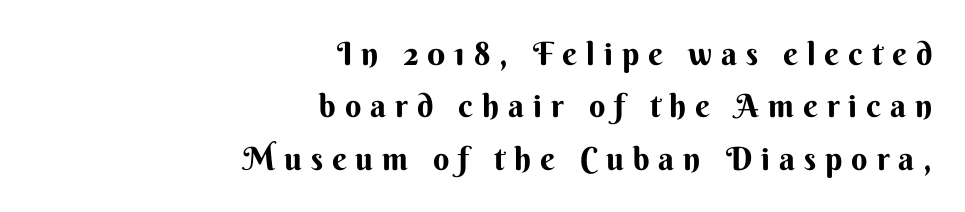
{"serif": "no", "italic": "no", "bold": "yes", "weight": "bold", "width": "normal", "stroke_contrast": "medium", "x_height": "small", "monospaced": "no", "underline": "no", "align": "right", "line_spacing": "normal", "line_spacing_ratio": 1.64, "letter_spacing": "wide", "letter_spacing_em": 0.28, "glyph_px": 32}
